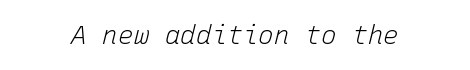
The image shows 26 px text type, italic (leaning right); set normal letter spacing, not underlined.
